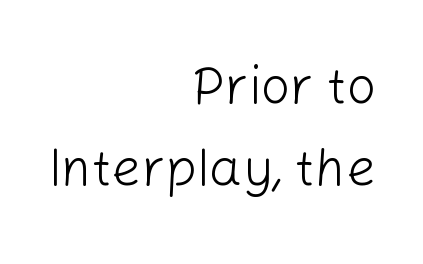
The image shows 52 px light sans-serif type, upright; set right-aligned, normal line spacing (1.58x), normal letter spacing, not underlined; low stroke contrast and a medium x-height.
